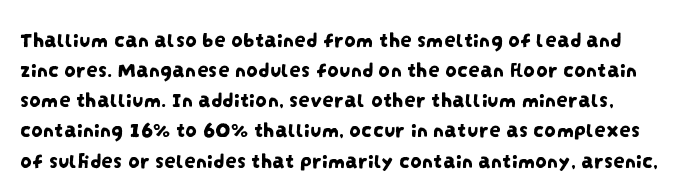
Q: Is the text underlined? A: No.
Q: Is the spacing between letters normal or unusually wide? A: Normal.
Q: Is the spacing between lines tight, normal or loose? A: Normal.
